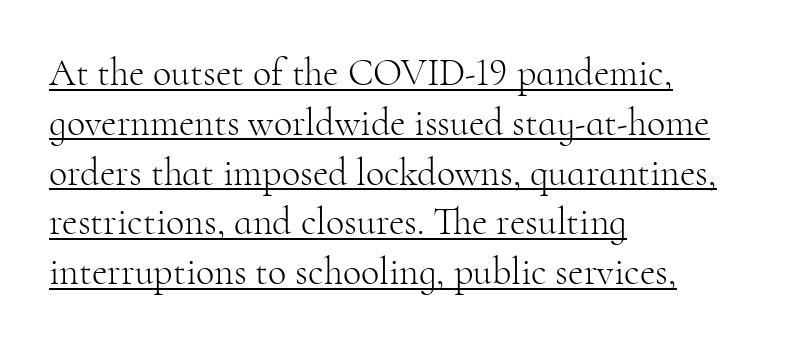
The image shows 38 px light serif type, upright; set left-aligned, normal line spacing (1.31x), normal letter spacing, underlined; high stroke contrast and a small x-height.
